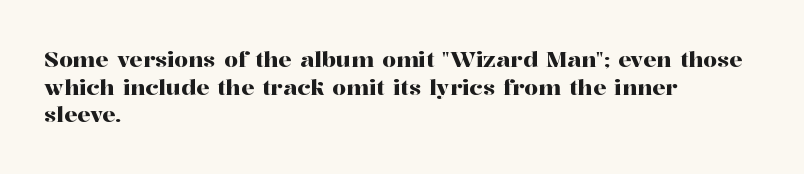
Regarding leading, the lines here are spaced in the standard way. The space beneath each line is pristine and unruled. Tracking value appears to be zero — textbook default spacing. The setting favours the left margin, as ordinary paragraphs usually do.
